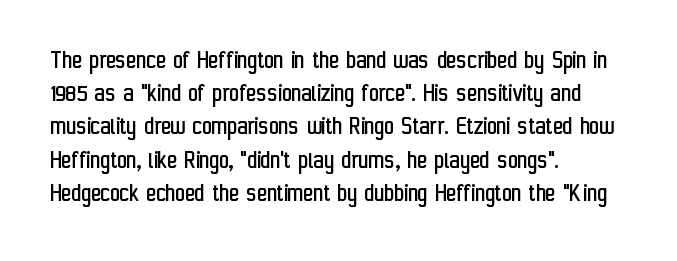
The image shows 27 px text type, upright; set left-aligned, line spacing 1.23x, normal letter spacing, not underlined.
